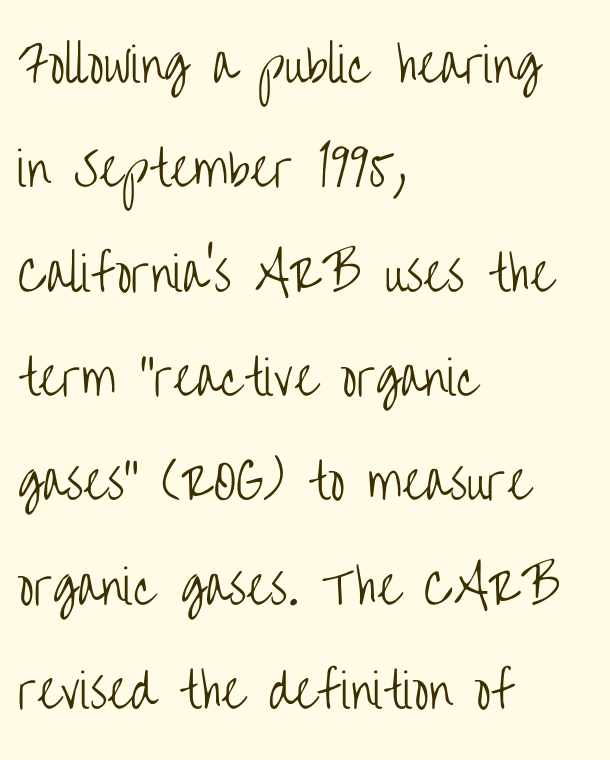
The image shows 47 px light, condensed sans-serif type, upright; set left-aligned, loose line spacing (2.22x), normal letter spacing, not underlined; low stroke contrast and a large x-height.
